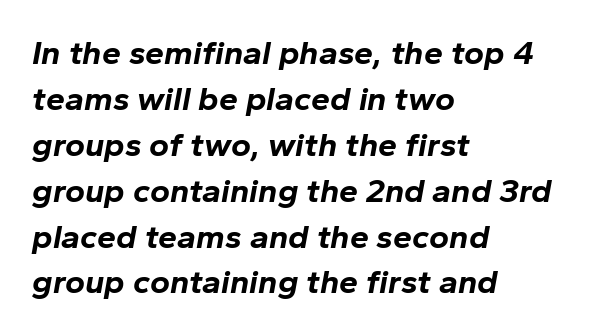
You could not count columns in this text — the font is proportionally spaced. Compared with typical body copy, the letter spacing here is the same. The passage shown stacks its lines at a standard gap. Rendered with sloped, italic letterforms.
